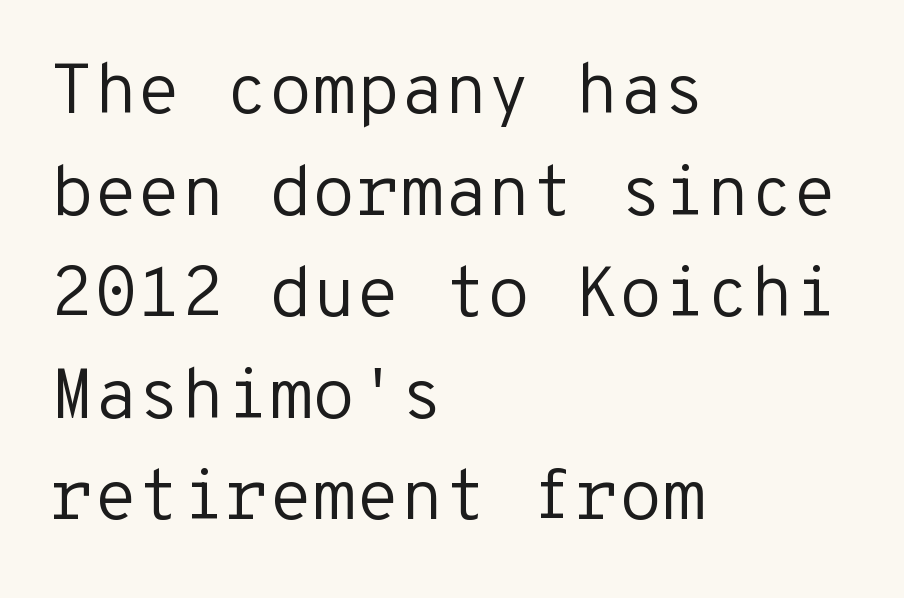
Has an underline been added? It has not. Horizontally, the lines are justified to the leading edge only. The rendering uses typewriter-style spacing with identical character cells. A typesetter would call this zero additional tracking.
